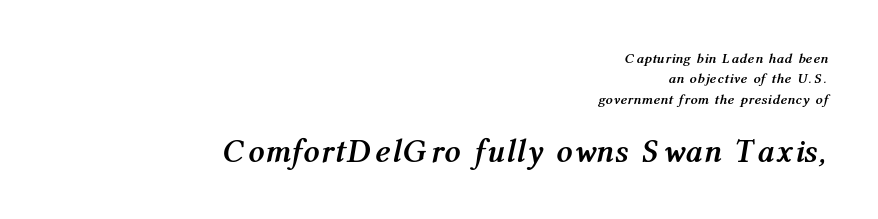
Q: Is the text bold? A: Yes.
Q: Is the text italic (slanted)? A: Yes, it leans right by about 12 degrees.
Q: Is the text underlined? A: No.
Q: How is the paragraph aligned? A: Right-aligned.
Q: Is the spacing between lines tight, normal or loose? A: Normal.
Q: Which block of text is set in a larger size, the first (top) or the second (bottom)? A: The second (bottom) one.
Q: Width (condensed, normal, or wide)? A: Condensed.
Q: Stroke contrast? A: Medium.
Q: x-height? A: Medium.
Q: Monospaced? A: No.
